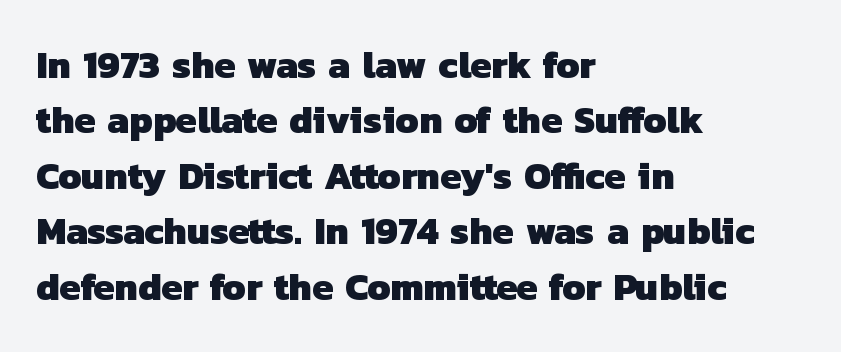
Q: Is the text bold? A: Yes.
Q: Is the typeface a serif or a sans-serif typeface? A: Sans-serif.
Q: Is the text underlined? A: No.
Q: How is the paragraph aligned? A: Left-aligned.
Q: Is the spacing between letters normal or unusually wide? A: Normal.
Q: Is the spacing between lines tight, normal or loose? A: Normal.
Q: Width (condensed, normal, or wide)? A: Normal.
Q: Stroke contrast? A: Low.
Q: x-height? A: Medium.
Q: Monospaced? A: No.
